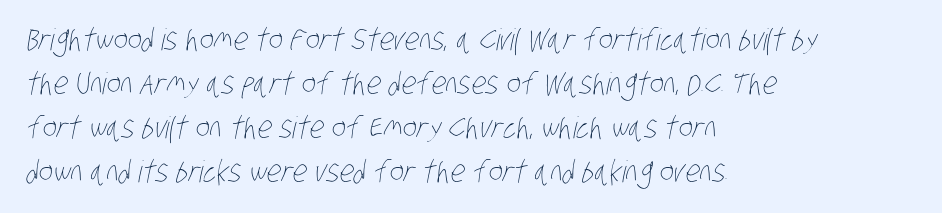
The image shows 30 px thin, condensed type; set left-aligned, normal line spacing (1.47x), normal letter spacing, not underlined; low stroke contrast and a large x-height.
